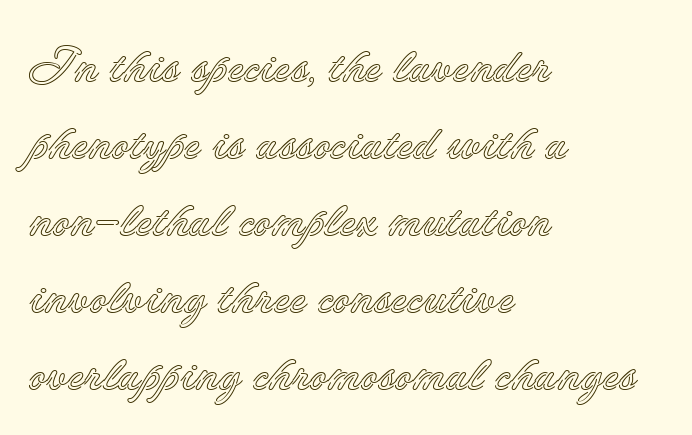
{"width": "normal", "x_height": "small", "monospaced": "no", "underline": "no", "align": "left", "line_spacing": "normal", "line_spacing_ratio": 1.57, "letter_spacing": "normal", "letter_spacing_em": 0.0, "glyph_px": 49}
